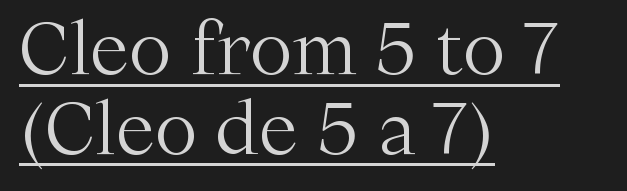
{"serif": "yes", "italic": "no", "bold": "no", "weight": "light", "width": "normal", "stroke_contrast": "medium", "x_height": "medium", "monospaced": "no", "underline": "yes", "align": "left", "line_spacing": "tight", "line_spacing_ratio": 1.11, "letter_spacing": "normal", "letter_spacing_em": 0.0, "glyph_px": 72}
